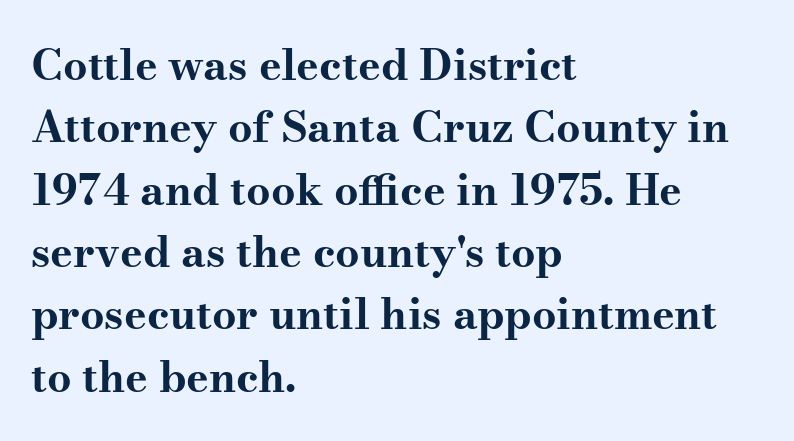
The image shows 43 px bold, wide serif type, upright; set left-aligned, normal line spacing (1.45x), normal letter spacing, not underlined; medium stroke contrast and a small x-height.
